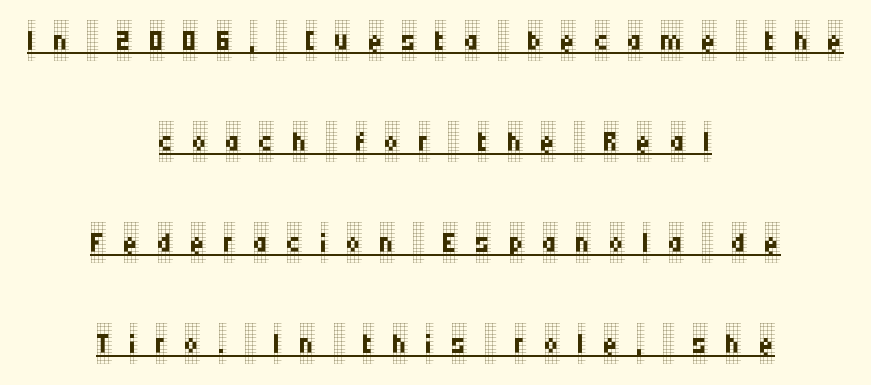
The image shows 41 px regular-weight, condensed serif type, upright; set centered, loose line spacing (2.46x), unusually wide letter spacing (+0.45 em), underlined; low stroke contrast and a large x-height.
